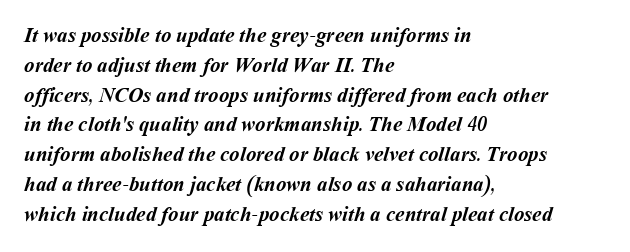
{"bold": "yes", "underline": "no", "align": "left", "line_spacing": "normal", "line_spacing_ratio": 1.42, "letter_spacing": "normal", "letter_spacing_em": 0.0, "glyph_px": 21}
